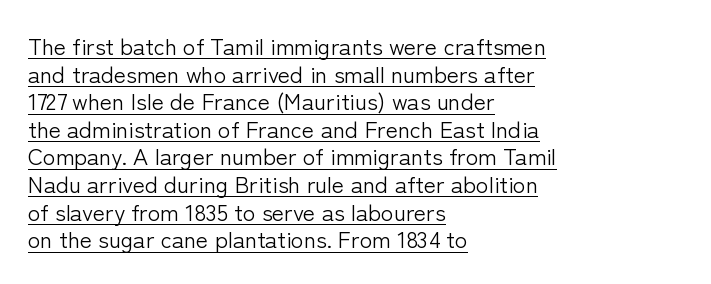
Q: Is the text bold? A: No.
Q: Is the text italic (slanted)? A: No, it is upright.
Q: Is the text underlined? A: Yes.
Q: How is the paragraph aligned? A: Left-aligned.
Q: Is the spacing between letters normal or unusually wide? A: Normal.
